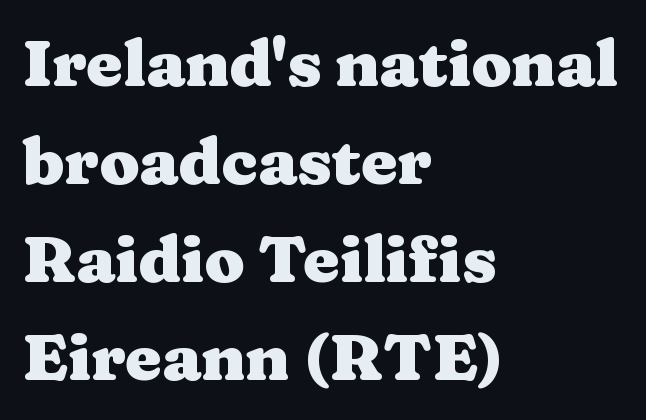
Normally led — the rows are evenly, conventionally spaced. The axis of the letterforms is exactly vertical. Leftover space on each line is placed entirely after the last word. The glyphs are unaccompanied by any horizontal stroke below them. I'd call this a serif setting — the letters wear small feet. The face used here is proportionally spaced, like ordinary book or web type.
